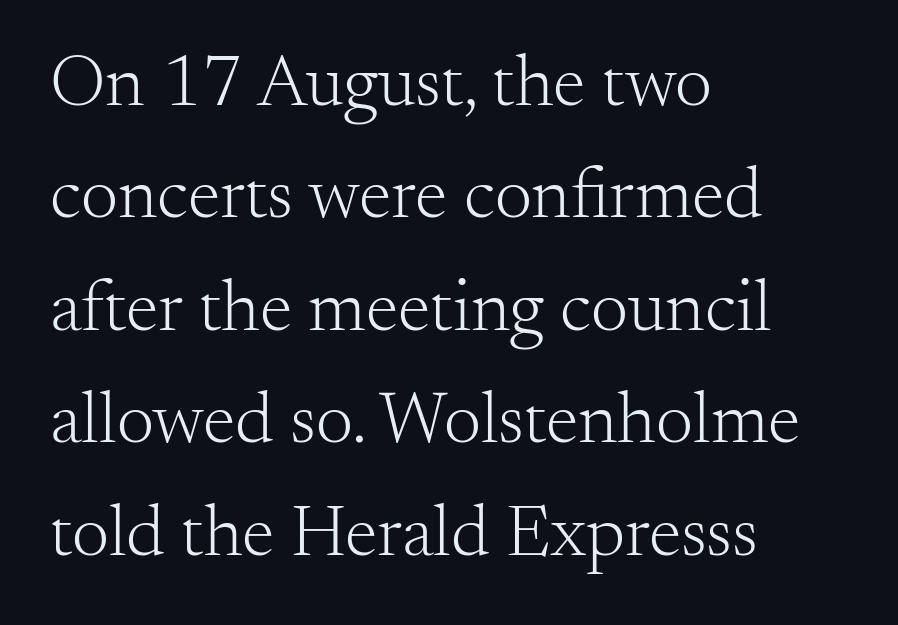
Q: Is the text bold? A: No.
Q: Is the text italic (slanted)? A: No, it is upright.
Q: Is the typeface a serif or a sans-serif typeface? A: Serif.
Q: Is the text underlined? A: No.
Q: How is the paragraph aligned? A: Left-aligned.
Q: Is the spacing between letters normal or unusually wide? A: Normal.
Q: Is the spacing between lines tight, normal or loose? A: Normal.
Q: Width (condensed, normal, or wide)? A: Normal.
Q: Stroke contrast? A: Medium.
Q: x-height? A: Small.
Q: Monospaced? A: No.
